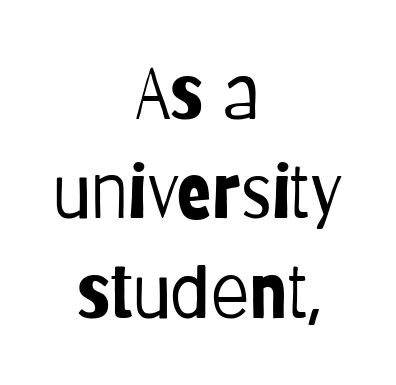
Nope, not italic — everything's standing straight. Think of a printed novel: that variable character pitch is what you see here. Descender tails drop into unmarked territory. Typographically, this falls in the sans-serif category.
